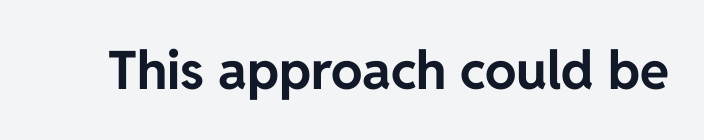
The image shows 53 px bold sans-serif type, upright; set normal letter spacing, not underlined; low stroke contrast and a medium x-height.
